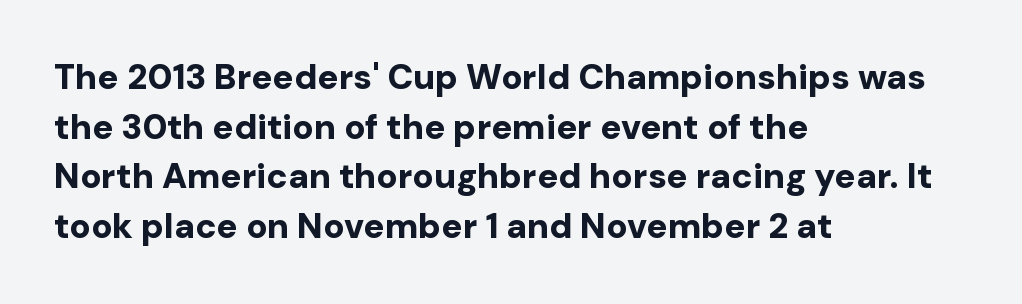
{"serif": "no", "italic": "no", "bold": "yes", "weight": "bold", "width": "normal", "stroke_contrast": "low", "x_height": "medium", "monospaced": "no", "underline": "no", "align": "left", "line_spacing": "normal", "line_spacing_ratio": 1.42, "letter_spacing": "normal", "letter_spacing_em": 0.0, "glyph_px": 35}
